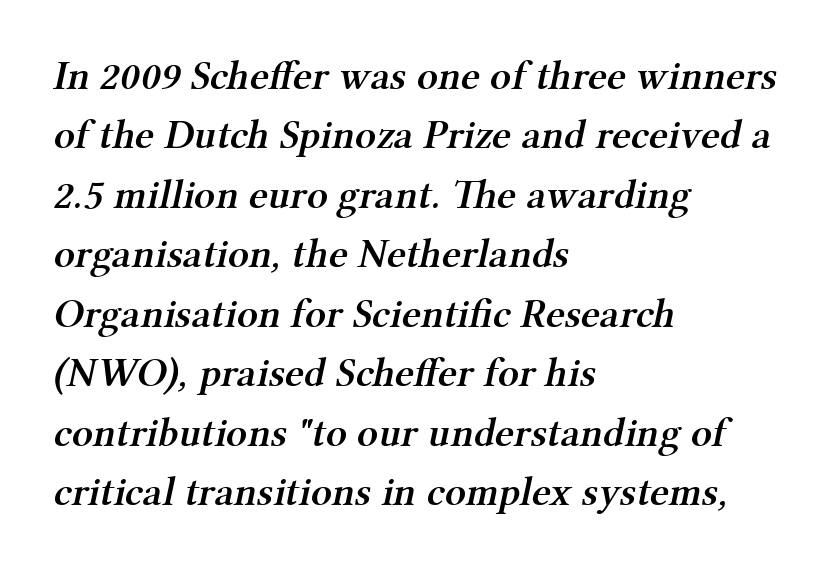
Q: Is the text bold? A: Semi-bold.
Q: Is the typeface a serif or a sans-serif typeface? A: Serif.
Q: Is the text underlined? A: No.
Q: How is the paragraph aligned? A: Left-aligned.
Q: Is the spacing between letters normal or unusually wide? A: Normal.
Q: Is the spacing between lines tight, normal or loose? A: Normal.
Q: Width (condensed, normal, or wide)? A: Normal.
Q: Stroke contrast? A: Medium.
Q: x-height? A: Medium.
Q: Monospaced? A: No.
